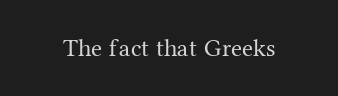
Q: Is the text bold? A: No.
Q: Is the text italic (slanted)? A: No, it is upright.
Q: Is the text underlined? A: No.
Q: How is the paragraph aligned? A: Centered.
Q: Is the spacing between letters normal or unusually wide? A: Normal.
